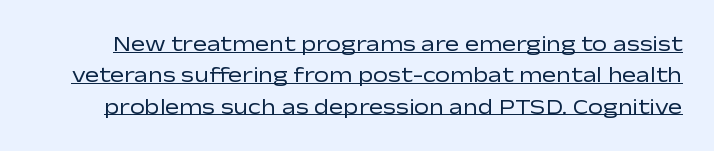
Q: Is the text bold? A: No.
Q: Is the text italic (slanted)? A: No, it is upright.
Q: Is the text underlined? A: Yes.
Q: Is the spacing between letters normal or unusually wide? A: Normal.
Q: Is the spacing between lines tight, normal or loose? A: Normal.
